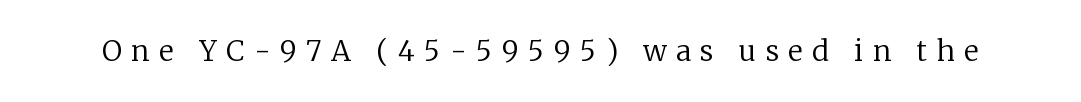
{"serif": "yes", "italic": "no", "bold": "no", "weight": "regular", "width": "normal", "stroke_contrast": "low", "x_height": "medium", "monospaced": "no", "underline": "no", "letter_spacing": "wide", "letter_spacing_em": 0.34, "glyph_px": 28}
